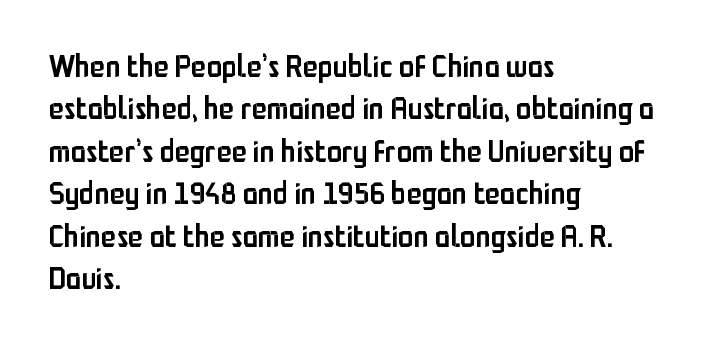
Q: Is the text bold? A: Semi-bold.
Q: Is the text italic (slanted)? A: No, it is upright.
Q: Is the typeface a serif or a sans-serif typeface? A: Sans-serif.
Q: Is the text underlined? A: No.
Q: How is the paragraph aligned? A: Left-aligned.
Q: Is the spacing between letters normal or unusually wide? A: Normal.
Q: Is the spacing between lines tight, normal or loose? A: Normal.
Q: Width (condensed, normal, or wide)? A: Condensed.
Q: Stroke contrast? A: Low.
Q: x-height? A: Medium.
Q: Monospaced? A: No.
